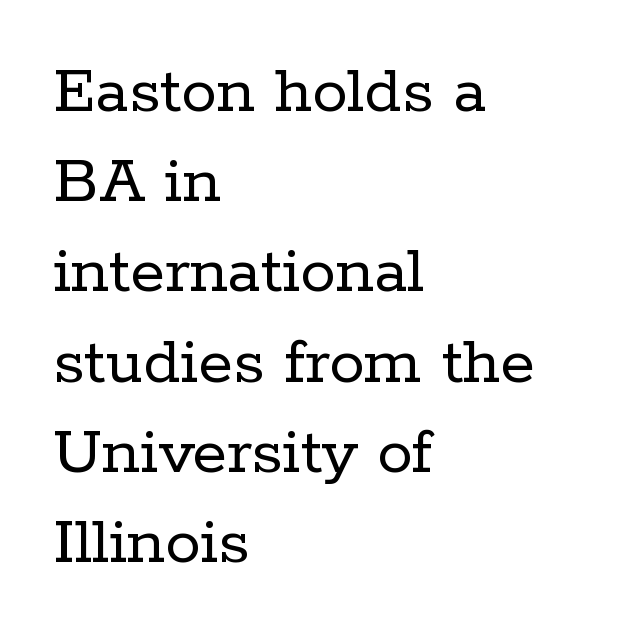
Each new line begins a customary step beneath the previous one. Words float on clear page, feet unadorned. Character widths vary here, with narrow letters taking less room than wide ones. Every stem runs plumb, perpendicular to the baseline. Compared with a centered layout, this one pins lines to the left instead.
